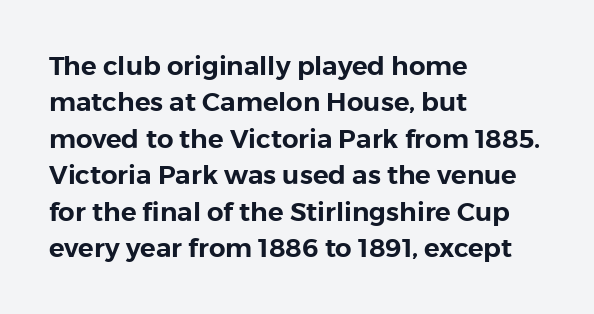
{"italic": "no", "underline": "no", "align": "left", "line_spacing": "normal", "line_spacing_ratio": 1.4, "letter_spacing": "normal", "letter_spacing_em": 0.0, "glyph_px": 26}
